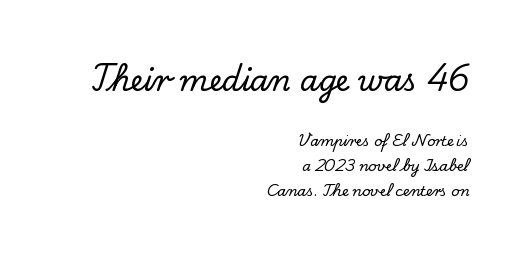
The image shows 29 px serif type; set right-aligned, line spacing 1.81x, normal letter spacing, not underlined; the first (top) block is 2.07x larger; low stroke contrast and a small x-height.
